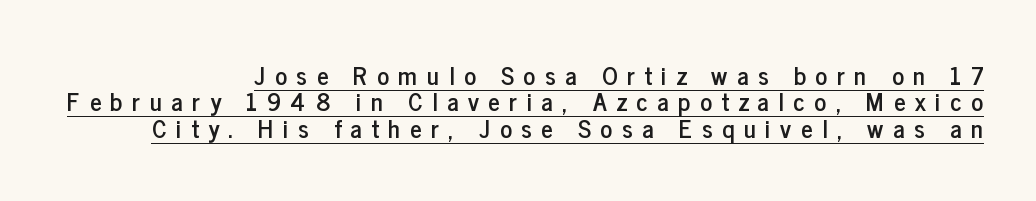
Q: Is the text italic (slanted)? A: No, it is upright.
Q: Is the text underlined? A: Yes.
Q: How is the paragraph aligned? A: Right-aligned.
Q: Is the spacing between letters normal or unusually wide? A: Unusually wide.
Q: Is the spacing between lines tight, normal or loose? A: Tight.
